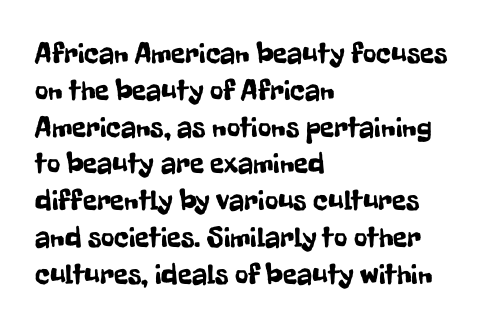
Q: Is the text italic (slanted)? A: No, it is upright.
Q: Is the typeface a serif or a sans-serif typeface? A: Sans-serif.
Q: Is the text underlined? A: No.
Q: How is the paragraph aligned? A: Left-aligned.
Q: Is the spacing between letters normal or unusually wide? A: Normal.
Q: Is the spacing between lines tight, normal or loose? A: Normal.
Q: Width (condensed, normal, or wide)? A: Condensed.
Q: Stroke contrast? A: Low.
Q: x-height? A: Medium.
Q: Monospaced? A: No.
